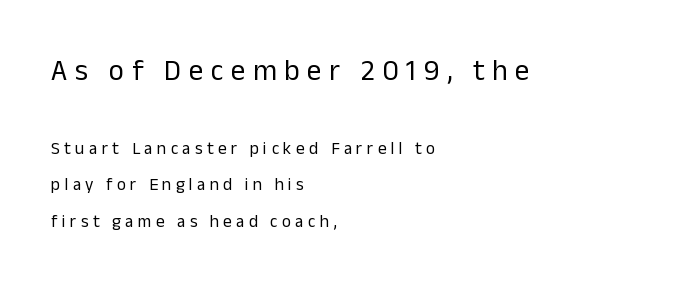
The passage shown is typeset with a sans-serif family. Is the stroke heavy? The answer is a plain regular-or-lighter. The letters stand straight up with perfectly vertical stems. Lines of text with bare space underneath.
